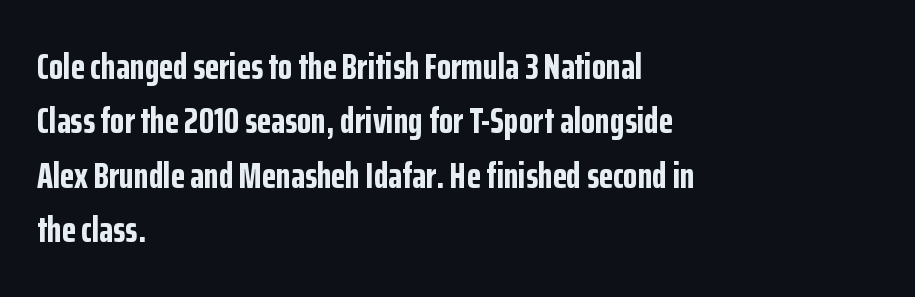
{"serif": "no", "italic": "no", "bold": "yes", "weight": "bold", "width": "condensed", "stroke_contrast": "low", "x_height": "medium", "monospaced": "no", "underline": "no", "align": "left", "line_spacing": "normal", "line_spacing_ratio": 1.47, "letter_spacing": "normal", "letter_spacing_em": 0.0, "glyph_px": 37}
